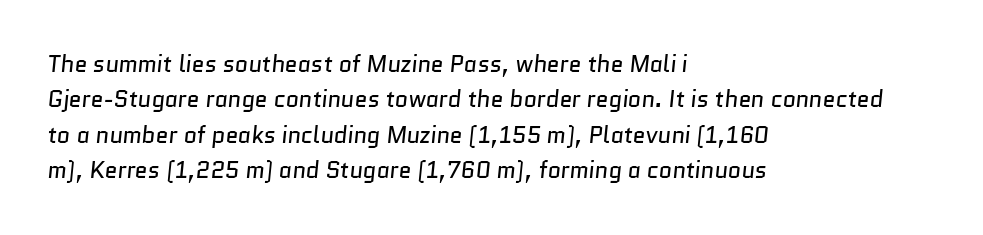
The image shows 23 px text type; set left-aligned, normal line spacing (1.54x), normal letter spacing, not underlined.
